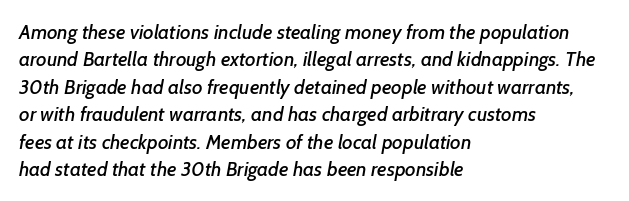
Students, note that the glyphs here touch the page at normal intervals. The space between consecutive lines is moderate. Horizontal alignment here is leftward, the default for most running prose. The area under the type is left untouched.
